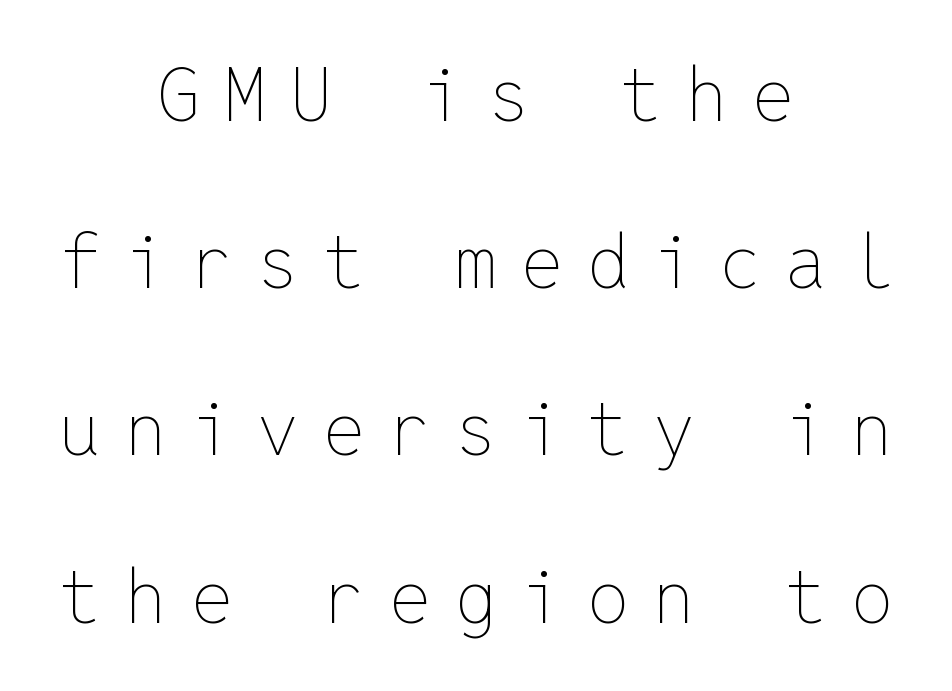
The image shows 74 px thin type, upright, monospaced; set centered, loose line spacing (2.26x), unusually wide letter spacing (+0.33 em), not underlined; low stroke contrast and a medium x-height.
